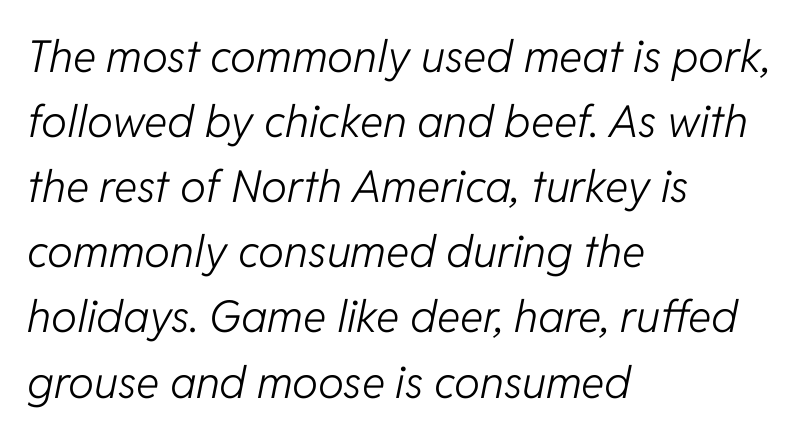
Notice how descenders clear the ascenders below comfortably — that's standard leading. Letter spacing: default. A typesetter would call this proportional, since set widths differ per character. These lines are set flush left with a ragged right edge.
